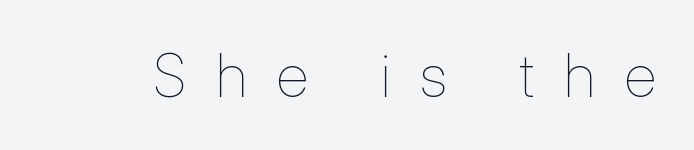
Q: Is the text bold? A: No.
Q: Is the text italic (slanted)? A: No, it is upright.
Q: Is the text underlined? A: No.
Q: Is the spacing between letters normal or unusually wide? A: Unusually wide.
Q: Width (condensed, normal, or wide)? A: Condensed.
Q: Stroke contrast? A: Low.
Q: x-height? A: Medium.
Q: Monospaced? A: No.
